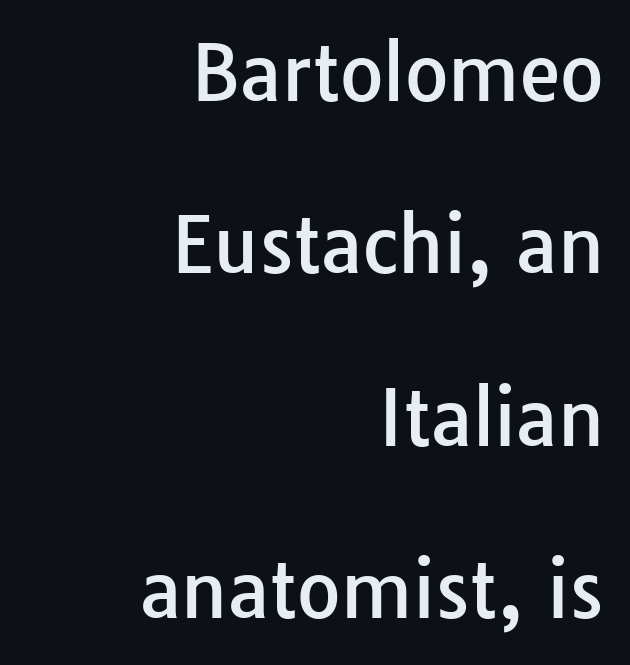
Q: Is the text italic (slanted)? A: No, it is upright.
Q: Is the typeface a serif or a sans-serif typeface? A: Sans-serif.
Q: Is the text underlined? A: No.
Q: How is the paragraph aligned? A: Right-aligned.
Q: Is the spacing between letters normal or unusually wide? A: Normal.
Q: Is the spacing between lines tight, normal or loose? A: Loose.
Q: Width (condensed, normal, or wide)? A: Normal.
Q: Stroke contrast? A: Low.
Q: x-height? A: Medium.
Q: Monospaced? A: No.
